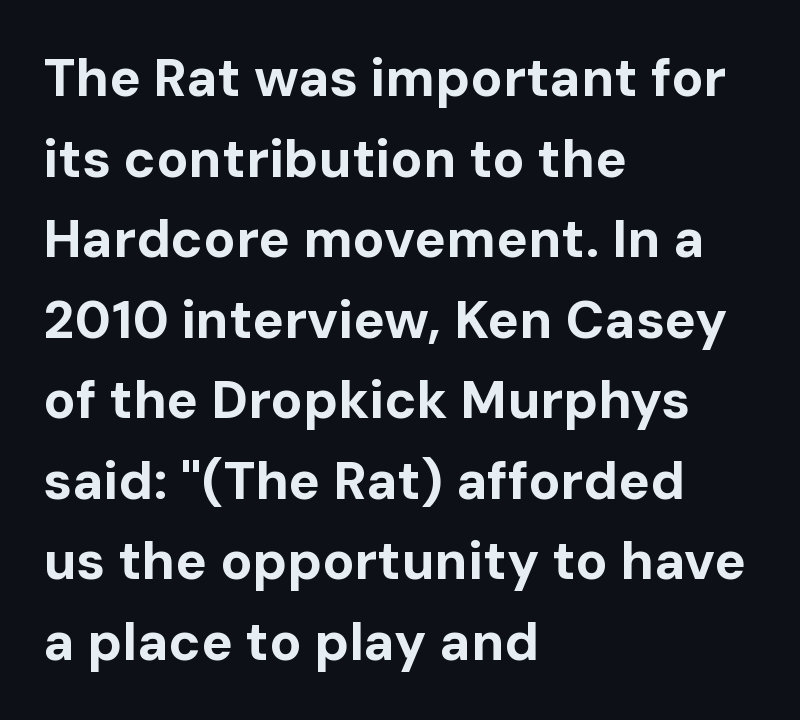
Q: Is the text bold? A: Yes.
Q: Is the text italic (slanted)? A: No, it is upright.
Q: Is the typeface a serif or a sans-serif typeface? A: Sans-serif.
Q: Is the text underlined? A: No.
Q: How is the paragraph aligned? A: Left-aligned.
Q: Is the spacing between letters normal or unusually wide? A: Normal.
Q: Is the spacing between lines tight, normal or loose? A: Normal.
Q: Width (condensed, normal, or wide)? A: Normal.
Q: Stroke contrast? A: Low.
Q: x-height? A: Medium.
Q: Monospaced? A: No.
